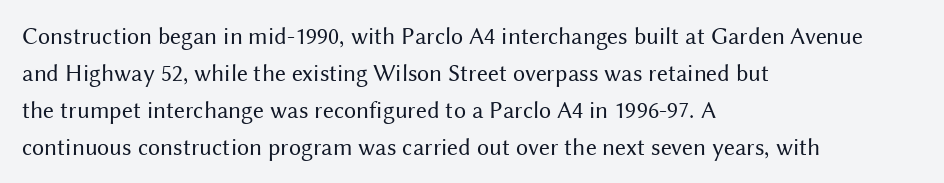
Q: Is the text bold? A: No.
Q: Is the text italic (slanted)? A: No, it is upright.
Q: Is the text underlined? A: No.
Q: How is the paragraph aligned? A: Left-aligned.
Q: Is the spacing between letters normal or unusually wide? A: Normal.
Q: Is the spacing between lines tight, normal or loose? A: Normal.
